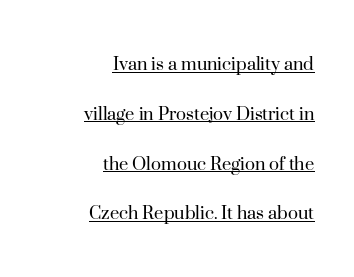
Every stem runs plumb, perpendicular to the baseline. Compared with a flush-left layout, this one pins lines to the opposite, right side. Notice how a bar underscores the lettering throughout. Heaviness? Minimal to ordinary, like unemphasized prose.
